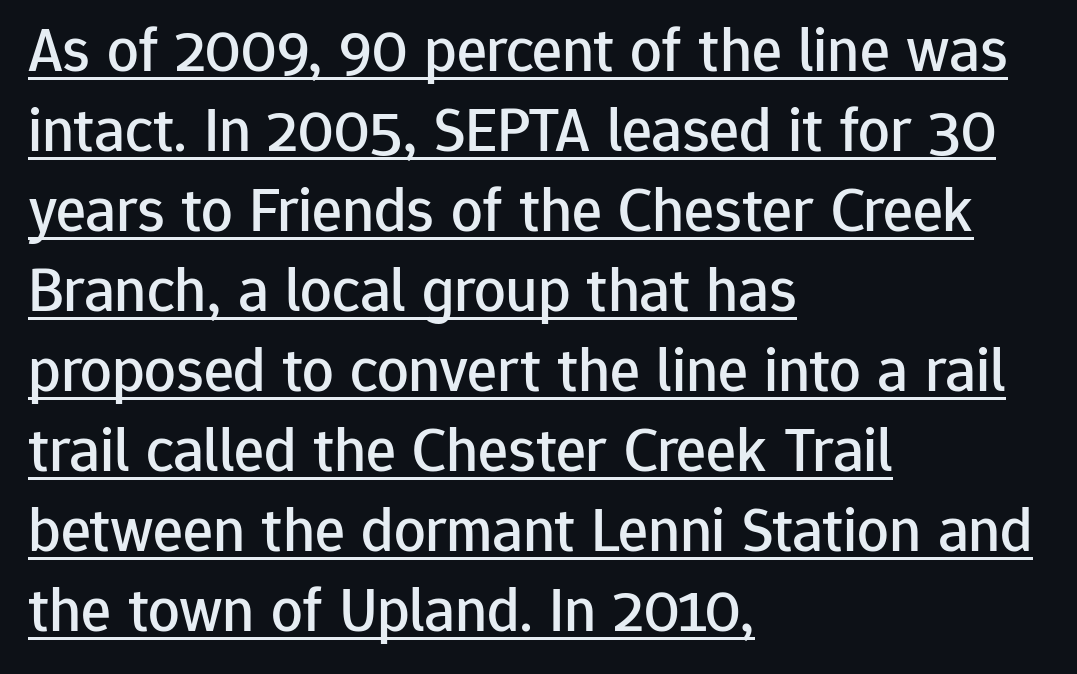
The image shows 63 px sans-serif type, upright; set left-aligned, normal line spacing (1.27x), normal letter spacing, underlined; low stroke contrast and a medium x-height.
